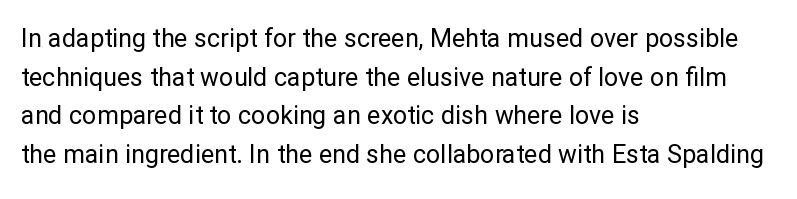
Notice how descenders clear the ascenders below comfortably — that's standard leading. Posture: vertical. Letter spacing: default. This rendering uses left alignment, leaving the right contour irregular.
